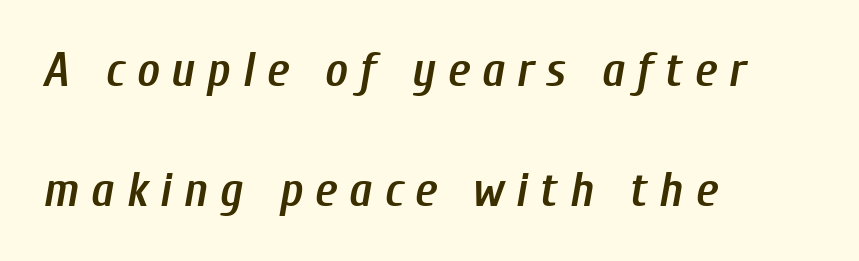
{"italic": "yes", "lean": "right", "slant_degrees": 10, "bold": "semi", "weight": "semibold", "width": "condensed", "stroke_contrast": "low", "x_height": "medium", "monospaced": "no", "underline": "no", "align": "left", "line_spacing": "loose", "line_spacing_ratio": 2.44, "letter_spacing": "wide", "letter_spacing_em": 0.24, "glyph_px": 49}
